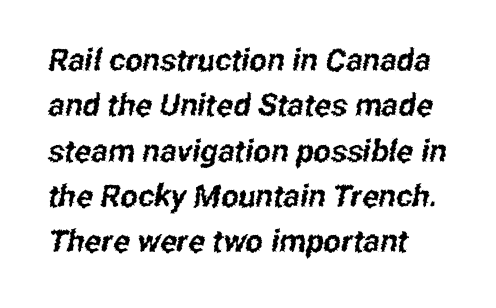
{"serif": "no", "width": "condensed", "stroke_contrast": "low", "x_height": "medium", "monospaced": "no", "underline": "no", "align": "left", "line_spacing": "normal", "line_spacing_ratio": 1.46, "letter_spacing": "normal", "letter_spacing_em": 0.0, "glyph_px": 31}
